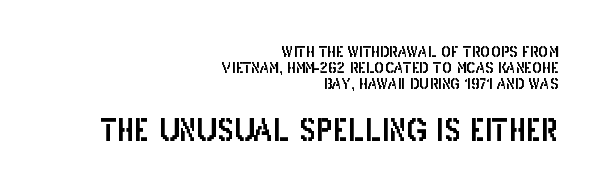
{"serif": "no", "italic": "no", "width": "condensed", "stroke_contrast": "low", "x_height": "large", "monospaced": "no", "underline": "no", "align": "right", "line_spacing": "tight", "line_spacing_ratio": 1.08, "letter_spacing": "normal", "letter_spacing_em": 0.0, "larger_block": "second", "size_ratio": 2.0, "glyph_px": 30}
